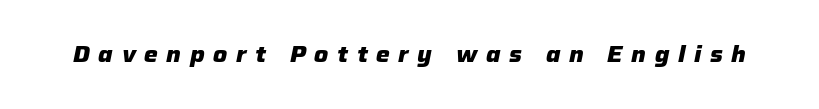
Q: Is the text bold? A: Yes.
Q: Is the text italic (slanted)? A: Yes, it leans right by about 12 degrees.
Q: Is the text underlined? A: No.
Q: Is the spacing between letters normal or unusually wide? A: Unusually wide.
